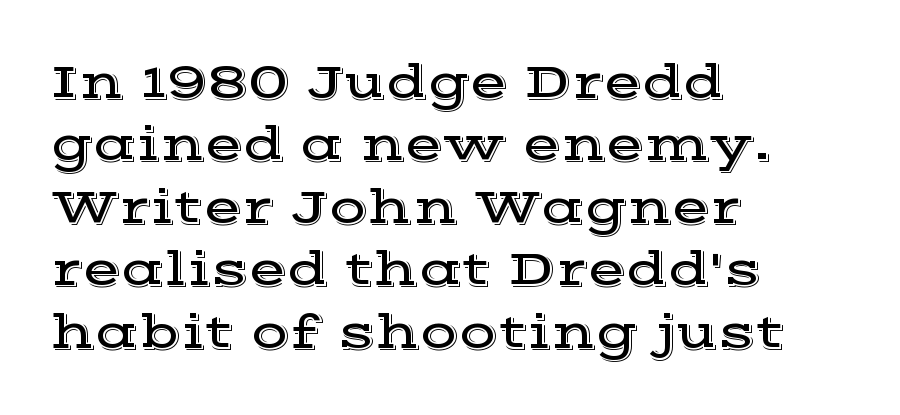
Q: Is the text italic (slanted)? A: No, it is upright.
Q: Is the typeface a serif or a sans-serif typeface? A: Serif.
Q: Is the text underlined? A: No.
Q: How is the paragraph aligned? A: Left-aligned.
Q: Is the spacing between letters normal or unusually wide? A: Normal.
Q: Is the spacing between lines tight, normal or loose? A: Normal.
Q: Width (condensed, normal, or wide)? A: Wide.
Q: x-height? A: Medium.
Q: Monospaced? A: No.
